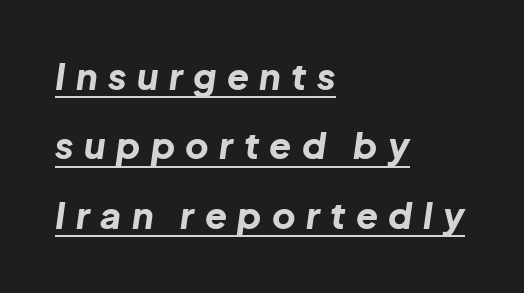
Like a heading marked for emphasis, these lines bear an underscore. Where is the straight margin? On the left. The designer dialed line spacing up above the default. Does extra space separate the letters? Yes, quite a lot of it.
